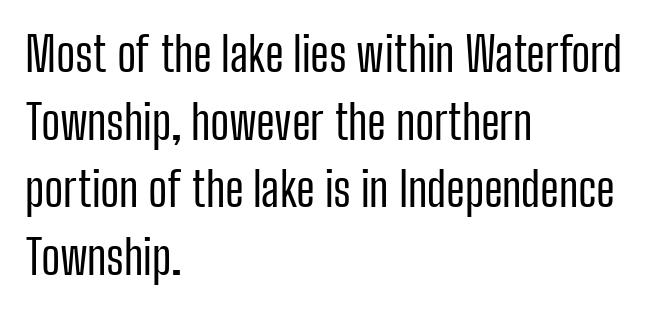
{"serif": "no", "italic": "no", "bold": "no", "weight": "regular", "width": "condensed", "stroke_contrast": "low", "x_height": "medium", "monospaced": "no", "underline": "no", "align": "left", "line_spacing": "normal", "line_spacing_ratio": 1.44, "letter_spacing": "normal", "letter_spacing_em": 0.0, "glyph_px": 47}
